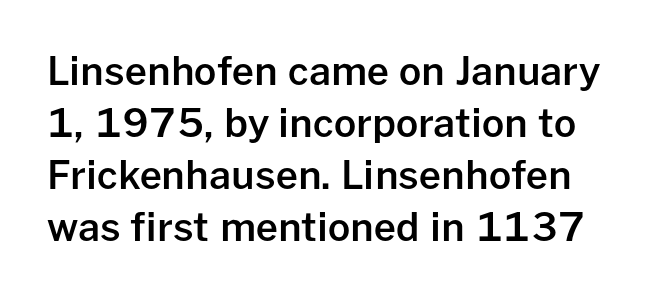
Q: Is the text bold? A: Semi-bold.
Q: Is the text italic (slanted)? A: No, it is upright.
Q: Is the typeface a serif or a sans-serif typeface? A: Sans-serif.
Q: Is the text underlined? A: No.
Q: Is the spacing between letters normal or unusually wide? A: Normal.
Q: Is the spacing between lines tight, normal or loose? A: Normal.
Q: Width (condensed, normal, or wide)? A: Normal.
Q: Stroke contrast? A: Low.
Q: x-height? A: Medium.
Q: Monospaced? A: No.
